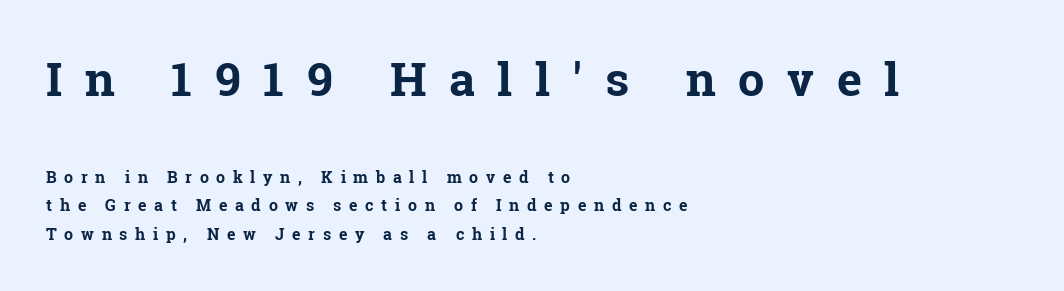
Here the glyphs are tracked loosely, breaking word shapes into spaced letters. Reading top to bottom, the characters get smaller at the block break. No word sits above an underline. You could not count columns in this text — the font is proportionally spaced.
